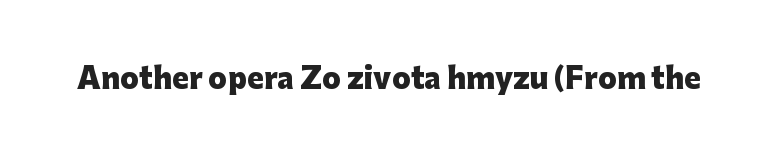
{"serif": "no", "italic": "no", "bold": "yes", "weight": "heavy", "width": "normal", "stroke_contrast": "low", "x_height": "medium", "monospaced": "no", "underline": "no", "letter_spacing": "normal", "letter_spacing_em": 0.0, "glyph_px": 28}
